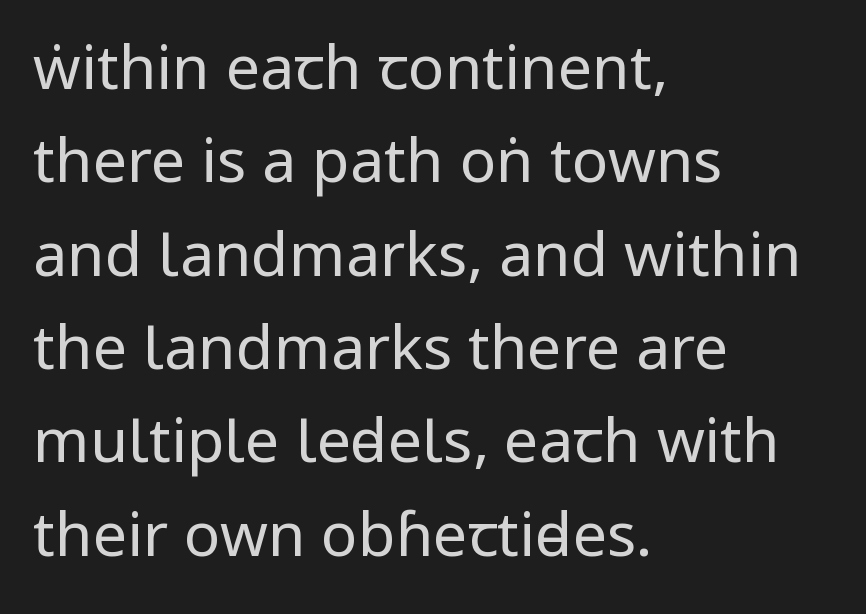
Does the lettering tilt? It doesn't — this is upright. Stroke terminals: plain, sans-serif. Proportional: the letters do not fall into vertical columns. Which margin do the lines hug? The left one — the right edge is uneven.
